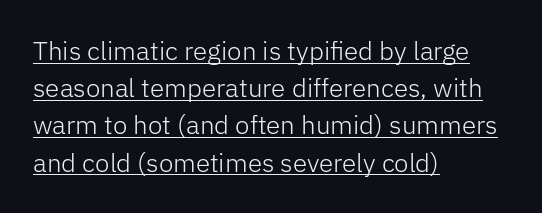
The image shows 26 px text type, upright; set left-aligned, normal line spacing (1.43x), normal letter spacing, underlined.
